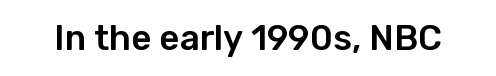
The words here are not underlined. Posture: upright roman. Each letter's strokes conclude bluntly, with no projecting serifs. Spacing between characters is what you'd get straight out of the box.
